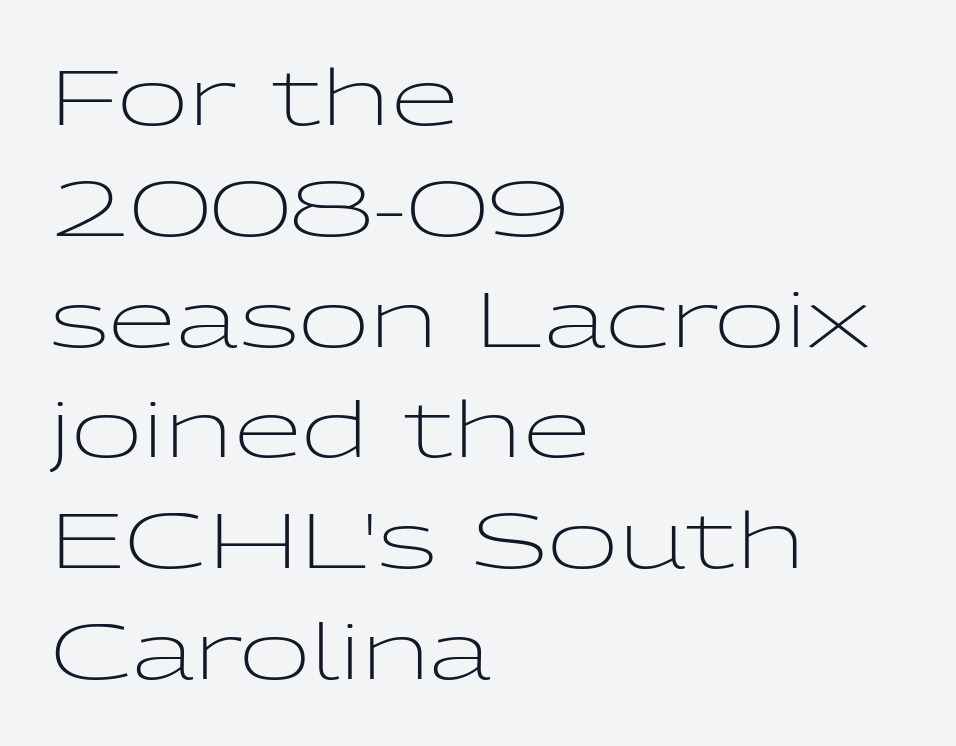
The words here are not underlined. Does the leading feel generous? No, just average. These lines were composed using upright roman letters. You could not count columns in this text — the font is proportionally spaced. Compared with typical body copy, the letter spacing here is the same. No extra ink here — the face is not bold.
